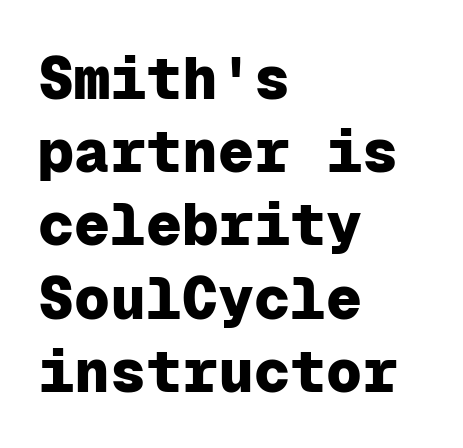
Q: Is the text bold? A: Yes.
Q: Is the text italic (slanted)? A: No, it is upright.
Q: Is the typeface a serif or a sans-serif typeface? A: Sans-serif.
Q: Is the text underlined? A: No.
Q: How is the paragraph aligned? A: Left-aligned.
Q: Is the spacing between letters normal or unusually wide? A: Normal.
Q: Width (condensed, normal, or wide)? A: Normal.
Q: Stroke contrast? A: Low.
Q: x-height? A: Medium.
Q: Monospaced? A: Yes.
